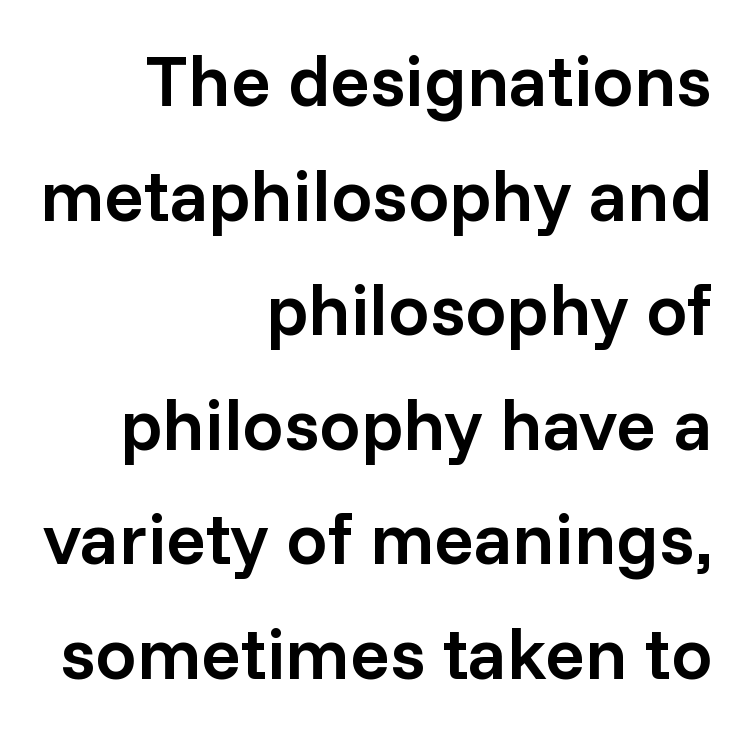
Q: Is the text bold? A: Semi-bold.
Q: Is the text italic (slanted)? A: No, it is upright.
Q: Is the typeface a serif or a sans-serif typeface? A: Sans-serif.
Q: Is the text underlined? A: No.
Q: How is the paragraph aligned? A: Right-aligned.
Q: Is the spacing between letters normal or unusually wide? A: Normal.
Q: Is the spacing between lines tight, normal or loose? A: Normal.
Q: Width (condensed, normal, or wide)? A: Normal.
Q: Stroke contrast? A: Low.
Q: x-height? A: Medium.
Q: Monospaced? A: No.
